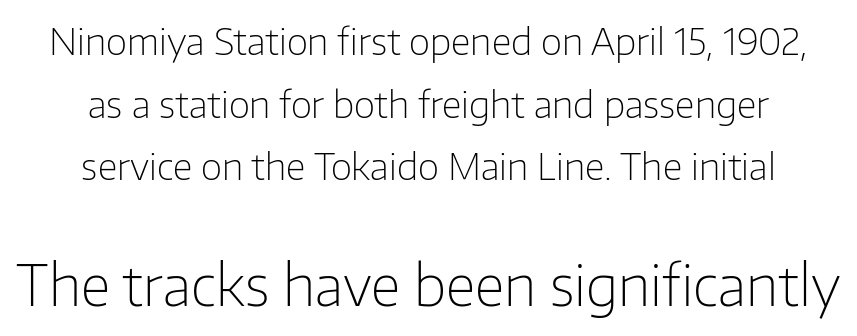
These lines are centered, leaving both edges ragged. The typeface has the unassuming heft of standard copy or less. Note the varied advance widths — an 'i' is clearly narrower than an 'm'. The emphasis by scale lands on block number two, below.
